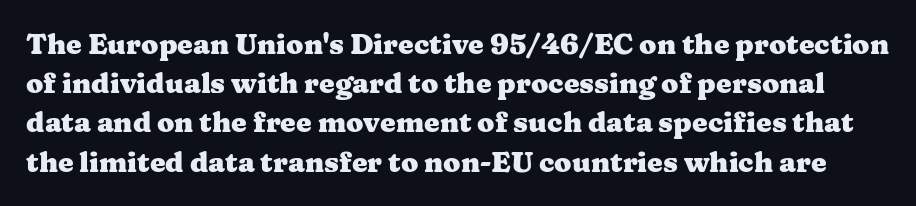
Does the weight exceed regular? Yes, all the way to bold. Proportional: the letters do not fall into vertical columns. Caption: standard tracking, unaltered. Each row of text sits above clean, open space.
